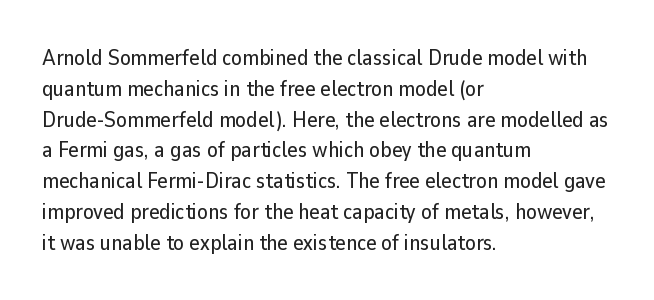
The image shows 22 px text type, upright; set left-aligned, normal line spacing (1.4x), normal letter spacing, not underlined.
